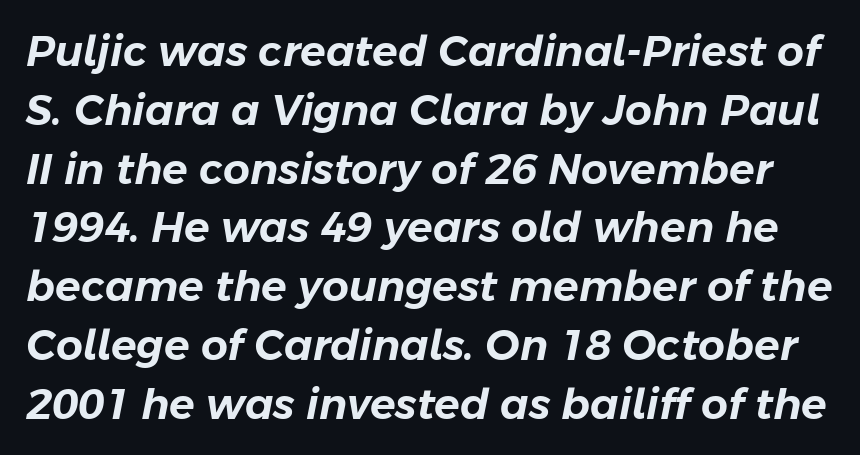
Q: Is the text italic (slanted)? A: Yes, it leans right by about 11 degrees.
Q: Is the text underlined? A: No.
Q: Is the spacing between letters normal or unusually wide? A: Normal.
Q: Is the spacing between lines tight, normal or loose? A: Normal.
Q: Width (condensed, normal, or wide)? A: Normal.
Q: Stroke contrast? A: Low.
Q: x-height? A: Medium.
Q: Monospaced? A: No.
